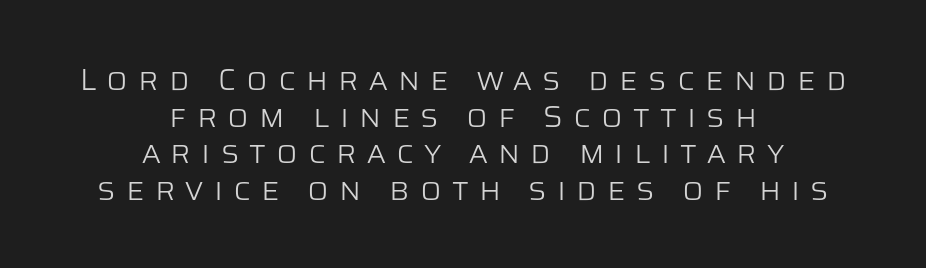
{"serif": "no", "italic": "no", "bold": "no", "weight": "light", "width": "normal", "stroke_contrast": "low", "x_height": "large", "monospaced": "no", "underline": "no", "align": "center", "line_spacing_ratio": 1.18, "letter_spacing": "wide", "letter_spacing_em": 0.33, "glyph_px": 31}
